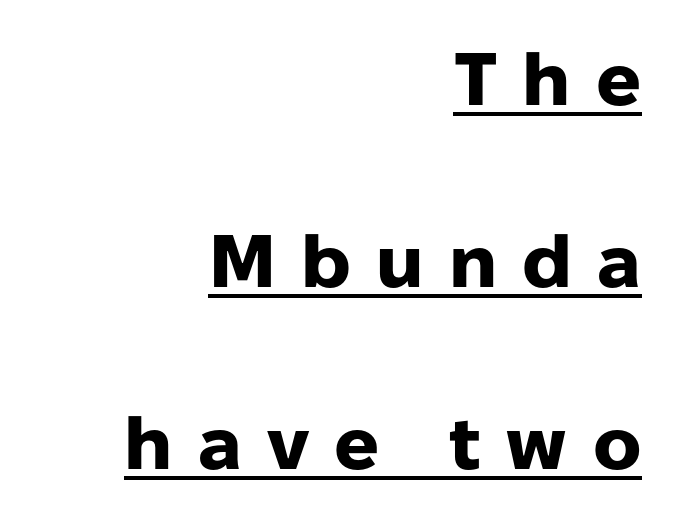
The image shows 74 px heavy sans-serif type, upright; set right-aligned, loose line spacing (2.46x), unusually wide letter spacing (+0.34 em), underlined; low stroke contrast and a medium x-height.
